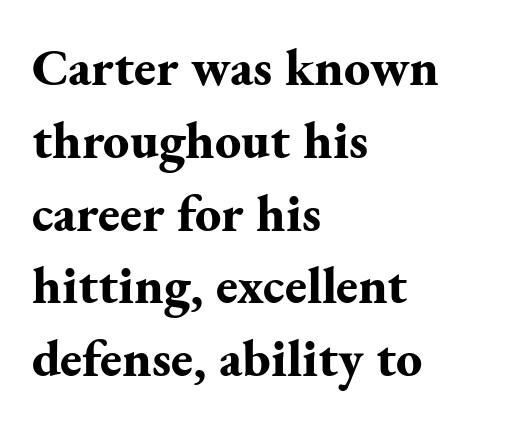
{"serif": "yes", "italic": "no", "bold": "yes", "weight": "bold", "width": "normal", "stroke_contrast": "medium", "x_height": "small", "monospaced": "no", "underline": "no", "align": "left", "line_spacing": "normal", "line_spacing_ratio": 1.4, "letter_spacing": "normal", "letter_spacing_em": 0.0, "glyph_px": 52}
